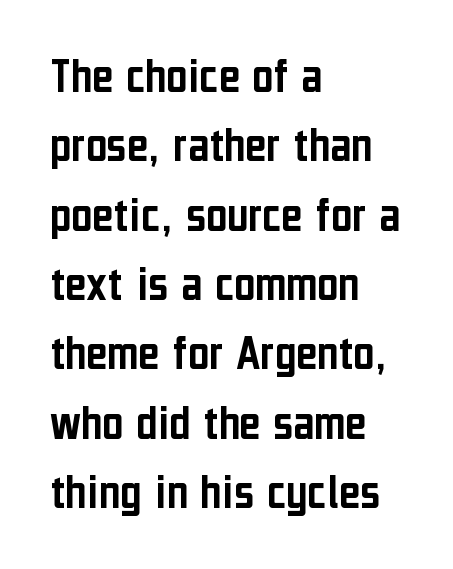
The font family rendered here belongs to the sans-serif group. Letter spacing: default. The typography opts for an upright posture over an oblique one. Each letter keeps its own natural width here, so spacing adapts to shape. Vertically, the passage feels balanced, rows spaced as you'd expect. Plain, unruled lines of type.
